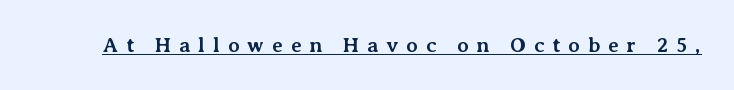
Q: Is the text bold? A: Yes.
Q: Is the text italic (slanted)? A: No, it is upright.
Q: Is the text underlined? A: Yes.
Q: Is the spacing between letters normal or unusually wide? A: Unusually wide.
